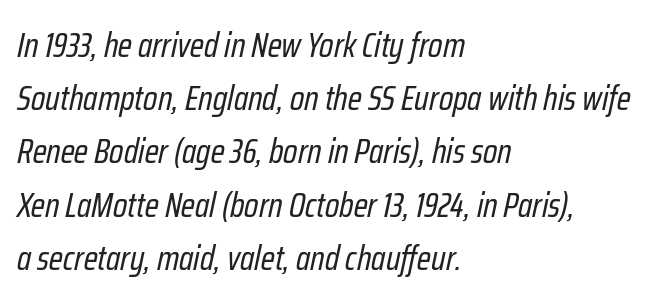
The image shows 35 px regular-weight, condensed type, italic (leaning right); set left-aligned, normal line spacing (1.52x), normal letter spacing, not underlined; low stroke contrast and a medium x-height.
